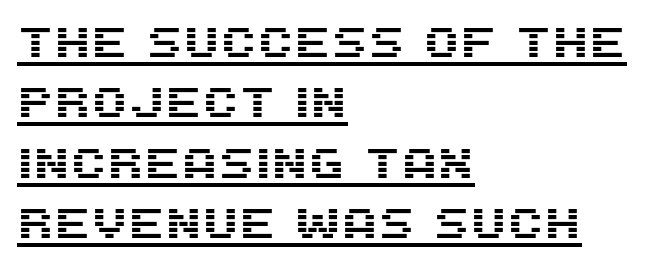
{"serif": "no", "italic": "no", "width": "normal", "stroke_contrast": "medium", "x_height": "large", "monospaced": "no", "underline": "yes", "align": "left", "line_spacing": "normal", "line_spacing_ratio": 1.44, "letter_spacing": "normal", "letter_spacing_em": 0.0, "glyph_px": 42}
